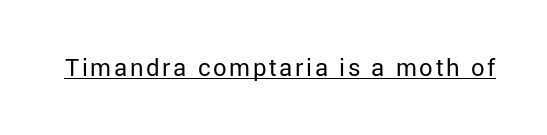
This reads as an unemphasized weight, regular at the heaviest. A typographer would call this underscored text. Posture: upright roman.
